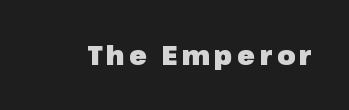
Q: Is the text bold? A: Yes.
Q: Is the text italic (slanted)? A: No, it is upright.
Q: Is the text underlined? A: No.
